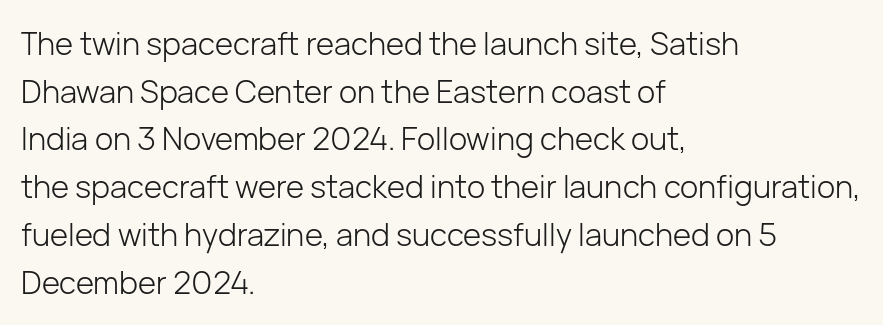
{"serif": "no", "italic": "no", "bold": "no", "weight": "light", "width": "normal", "stroke_contrast": "low", "x_height": "medium", "monospaced": "no", "underline": "no", "align": "left", "line_spacing": "normal", "line_spacing_ratio": 1.54, "letter_spacing": "normal", "letter_spacing_em": 0.0, "glyph_px": 31}
